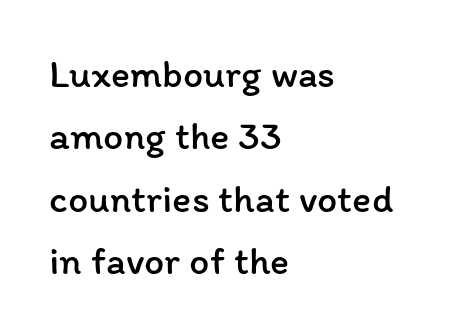
The image shows 40 px regular-weight type, upright; set left-aligned, normal line spacing (1.56x), normal letter spacing, not underlined; low stroke contrast and a medium x-height.
